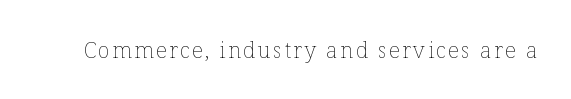
The specimen reads as upright at a glance. The face looks like a standard text weight, possibly lighter. Nobody drew a line under any word here.
